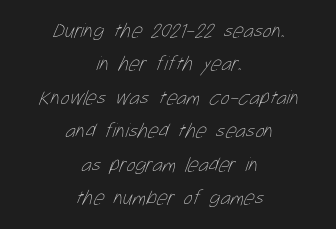
Q: Is the text bold? A: No.
Q: Is the text underlined? A: No.
Q: How is the paragraph aligned? A: Centered.
Q: Is the spacing between letters normal or unusually wide? A: Normal.
Q: Is the spacing between lines tight, normal or loose? A: Normal.
